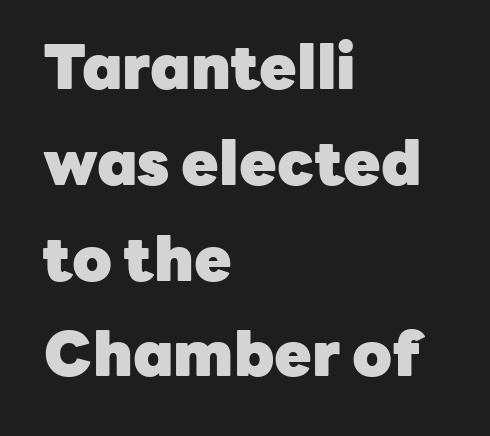
The image shows 61 px heavy sans-serif type, upright; set left-aligned, normal line spacing (1.57x), normal letter spacing, not underlined; low stroke contrast and a medium x-height.
